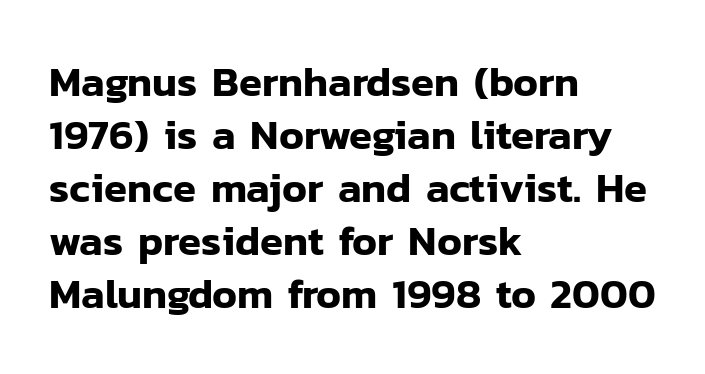
Q: Is the text italic (slanted)? A: No, it is upright.
Q: Is the typeface a serif or a sans-serif typeface? A: Sans-serif.
Q: Is the text underlined? A: No.
Q: How is the paragraph aligned? A: Left-aligned.
Q: Is the spacing between letters normal or unusually wide? A: Normal.
Q: Is the spacing between lines tight, normal or loose? A: Normal.
Q: Width (condensed, normal, or wide)? A: Normal.
Q: Stroke contrast? A: Low.
Q: x-height? A: Medium.
Q: Monospaced? A: No.
